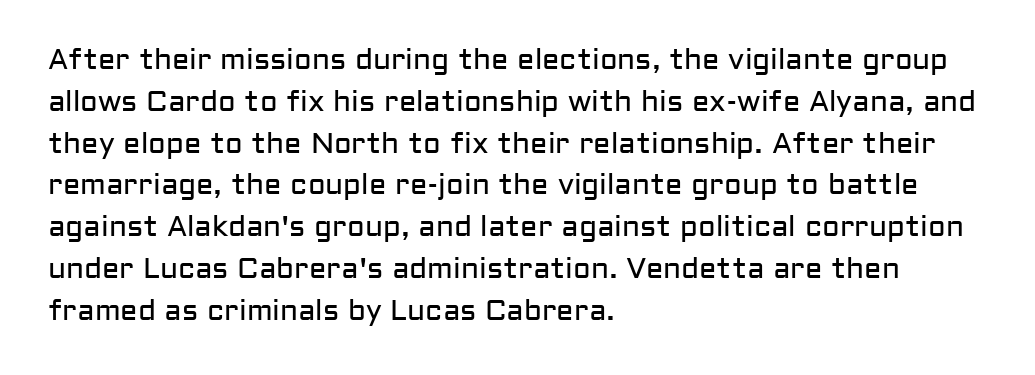
{"serif": "no", "italic": "no", "bold": "no", "weight": "regular", "width": "normal", "stroke_contrast": "low", "x_height": "medium", "monospaced": "no", "underline": "no", "align": "left", "line_spacing": "normal", "line_spacing_ratio": 1.44, "letter_spacing": "normal", "letter_spacing_em": 0.0, "glyph_px": 29}
